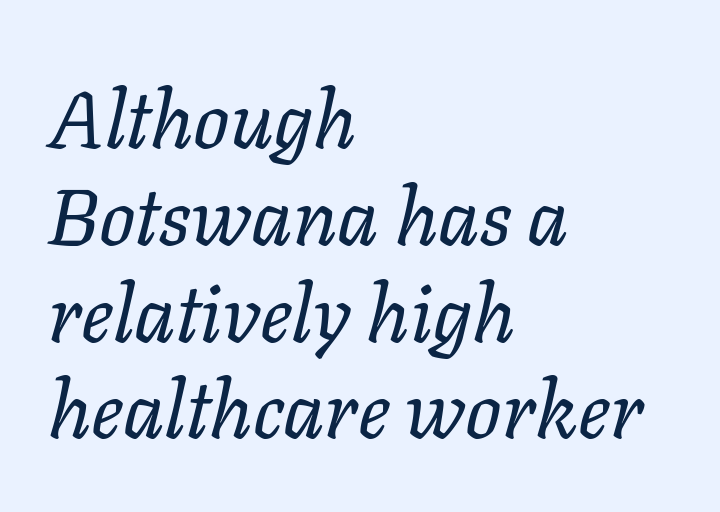
{"italic": "yes", "lean": "right", "slant_degrees": 11, "bold": "no", "weight": "regular", "width": "normal", "stroke_contrast": "low", "x_height": "medium", "monospaced": "no", "underline": "no", "align": "left", "line_spacing_ratio": 1.21, "letter_spacing": "normal", "letter_spacing_em": 0.0, "glyph_px": 80}
